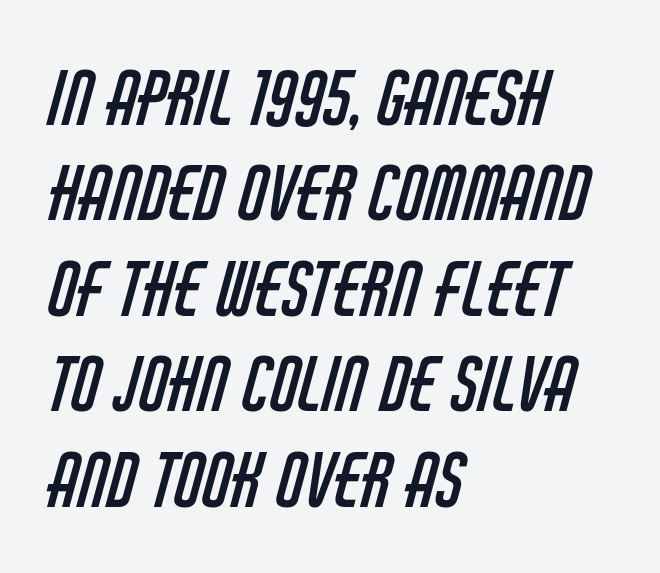
{"serif": "no", "bold": "no", "weight": "regular", "width": "condensed", "stroke_contrast": "low", "x_height": "large", "monospaced": "no", "underline": "no", "align": "left", "line_spacing": "normal", "line_spacing_ratio": 1.29, "letter_spacing": "normal", "letter_spacing_em": 0.0, "glyph_px": 74}
